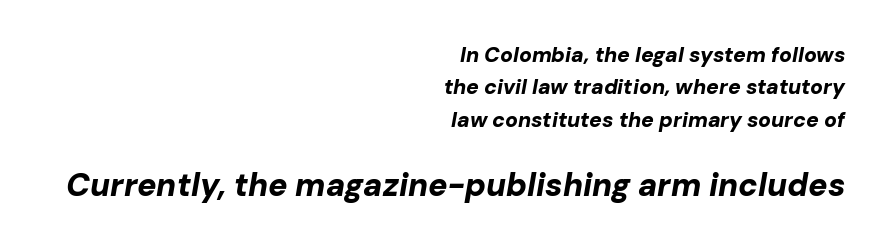
The image shows 32 px bold type, italic (leaning right); set right-aligned, normal line spacing (1.54x), normal letter spacing, not underlined; the second (bottom) block is 1.52x larger; low stroke contrast and a medium x-height.
